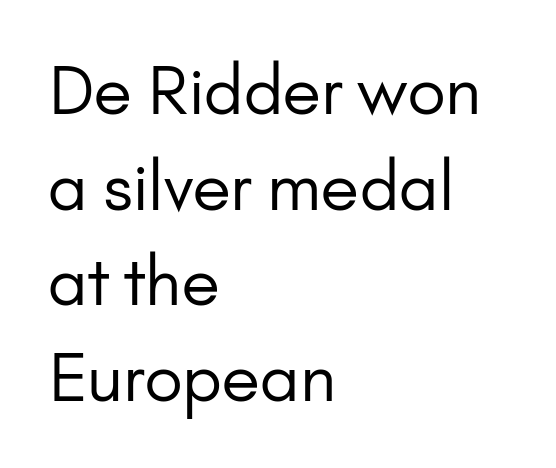
The area under the type is left untouched. Here the glyphs are tracked normally, forming tight word shapes. The letterforms sit at book weight or below. Regarding leading, the lines here are spaced in the standard way. Every row of glyphs begins at an identical x-position on the left. Does the type have serifs? No, each stem ends abruptly.
